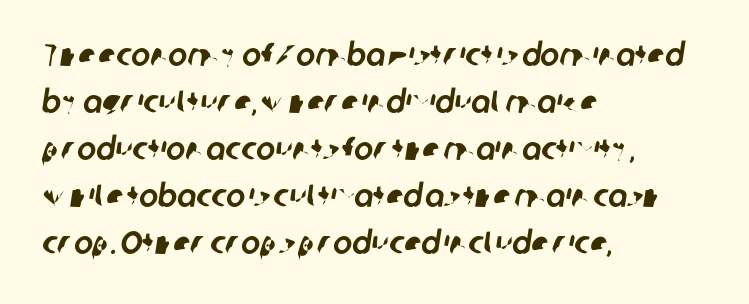
The letters advance in unequal steps, a hallmark of proportional type. Does the leading feel generous? No, just average. You could call the tracking neutral — neither tight nor loose. This sample is left-justified, so line endings fall wherever the words run out. The glyphs are unaccompanied by any horizontal stroke below them.
